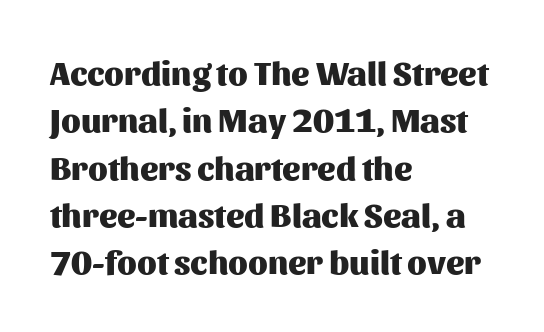
Q: Is the text bold? A: Yes.
Q: Is the text italic (slanted)? A: No, it is upright.
Q: Is the typeface a serif or a sans-serif typeface? A: Sans-serif.
Q: Is the text underlined? A: No.
Q: How is the paragraph aligned? A: Left-aligned.
Q: Is the spacing between letters normal or unusually wide? A: Normal.
Q: Is the spacing between lines tight, normal or loose? A: Normal.
Q: Width (condensed, normal, or wide)? A: Normal.
Q: Stroke contrast? A: Medium.
Q: x-height? A: Medium.
Q: Monospaced? A: No.
